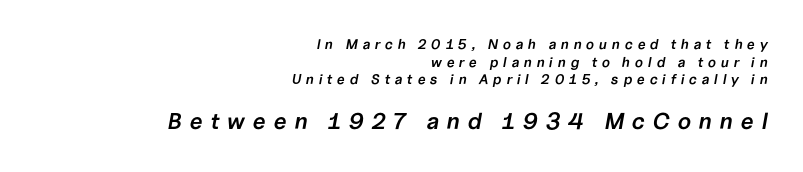
The image shows 23 px text type, italic (leaning right); set right-aligned, normal line spacing (1.26x), unusually wide letter spacing (+0.33 em), not underlined; the second (bottom) block is 1.64x larger.
